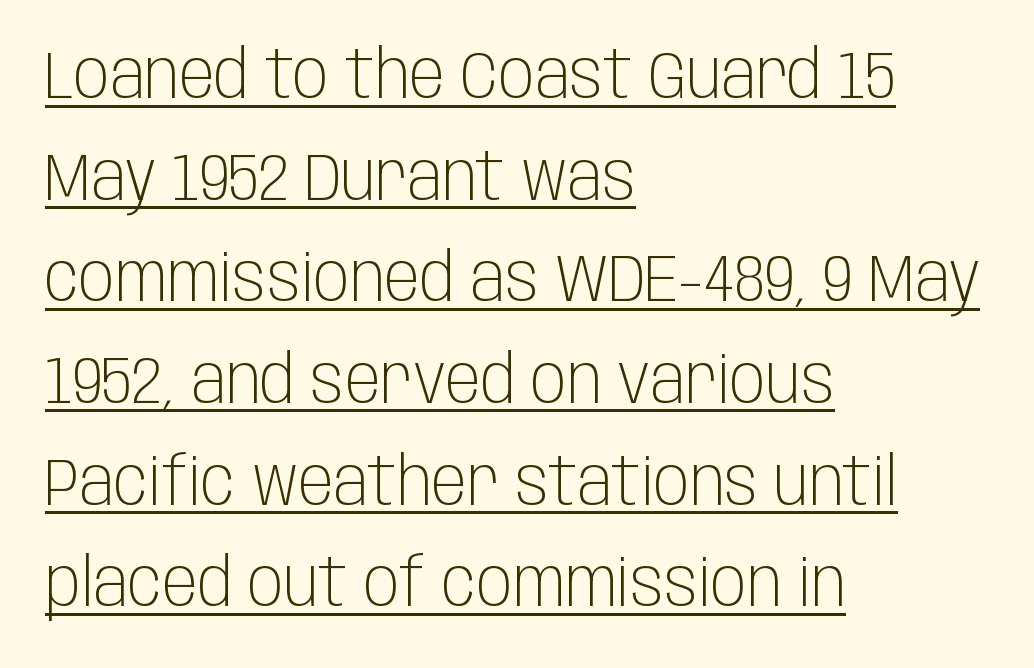
Q: Is the text bold? A: No.
Q: Is the text italic (slanted)? A: No, it is upright.
Q: Is the typeface a serif or a sans-serif typeface? A: Sans-serif.
Q: Is the text underlined? A: Yes.
Q: How is the paragraph aligned? A: Left-aligned.
Q: Is the spacing between letters normal or unusually wide? A: Normal.
Q: Is the spacing between lines tight, normal or loose? A: Normal.
Q: Width (condensed, normal, or wide)? A: Condensed.
Q: Stroke contrast? A: Low.
Q: x-height? A: Large.
Q: Monospaced? A: No.
